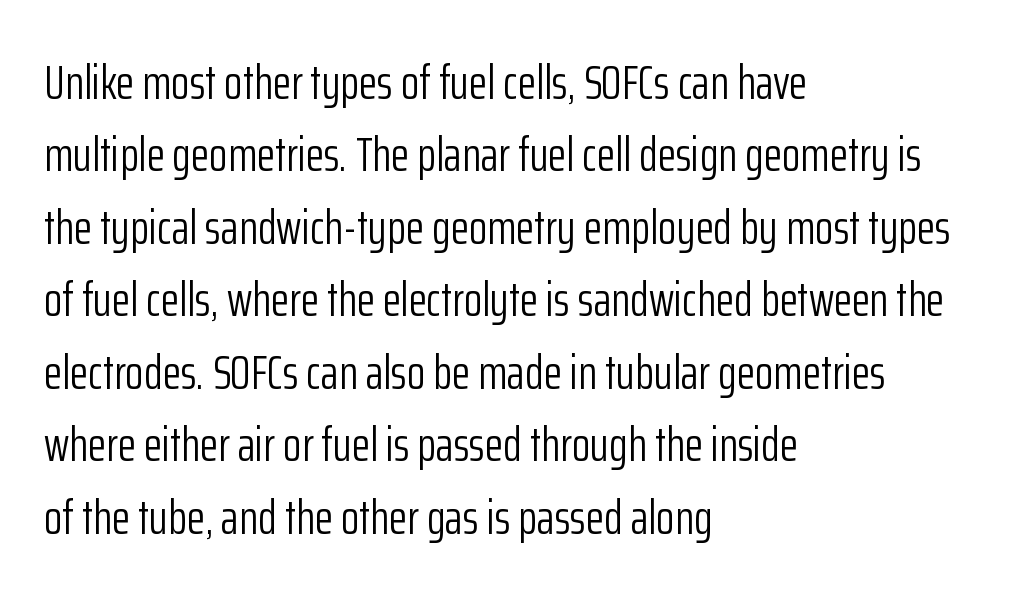
The image shows 48 px light, condensed sans-serif type, upright; set left-aligned, normal line spacing (1.51x), normal letter spacing, not underlined; low stroke contrast and a medium x-height.
